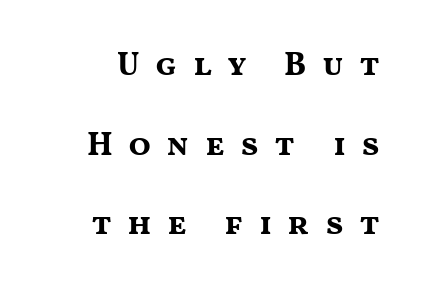
{"serif": "no", "italic": "no", "bold": "yes", "weight": "bold", "width": "wide", "stroke_contrast": "medium", "x_height": "medium", "monospaced": "no", "underline": "no", "line_spacing": "loose", "line_spacing_ratio": 2.41, "letter_spacing": "wide", "letter_spacing_em": 0.46, "glyph_px": 33}
